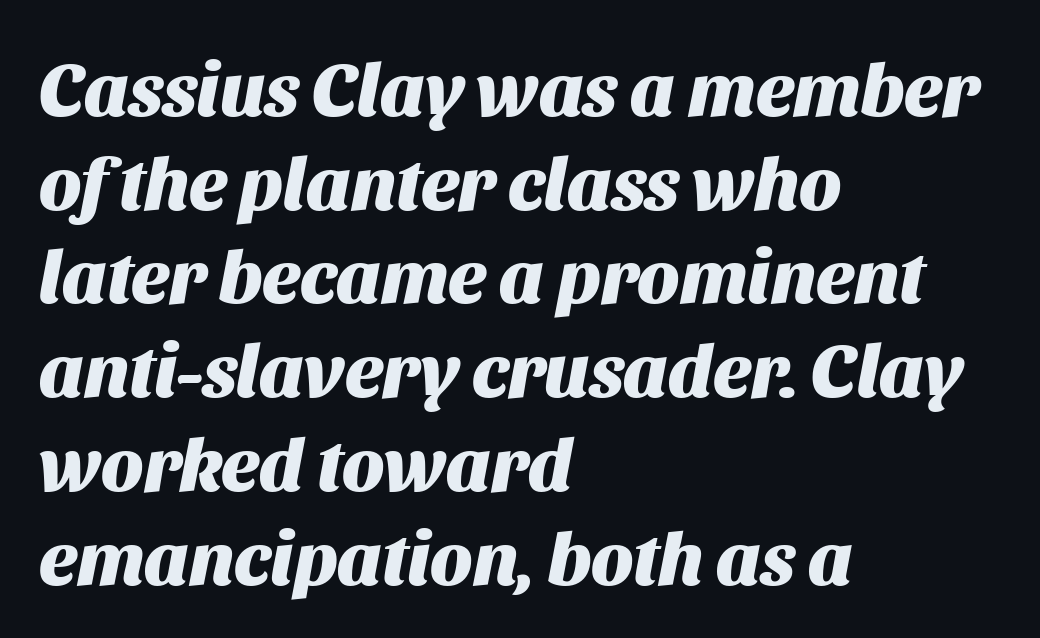
The image shows 75 px heavy type, italic (leaning right); set left-aligned, normal line spacing (1.25x), normal letter spacing, not underlined; medium stroke contrast and a large x-height.
